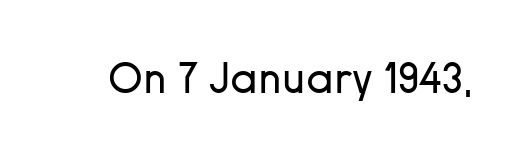
The glyphs in this specimen are sans serif. This is roman type, the default non-slanted kind. Stems and bowls with no extra thickness — not bold. Honestly, the letter spacing is just normal — you wouldn't notice it. The face used here is proportionally spaced, like ordinary book or web type.
